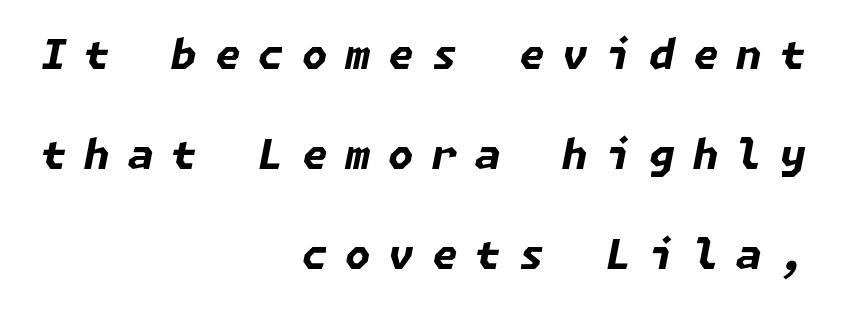
Q: Is the text bold? A: Yes.
Q: Is the text italic (slanted)? A: Yes, it leans right by about 11 degrees.
Q: Is the text underlined? A: No.
Q: How is the paragraph aligned? A: Right-aligned.
Q: Is the spacing between letters normal or unusually wide? A: Unusually wide.
Q: Is the spacing between lines tight, normal or loose? A: Loose.
Q: Width (condensed, normal, or wide)? A: Normal.
Q: Stroke contrast? A: Low.
Q: x-height? A: Medium.
